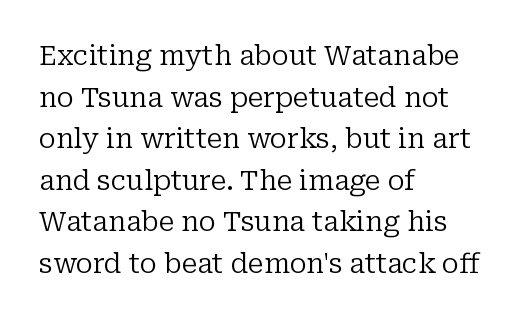
This sample uses an upright cut, with every glyph sitting square on the baseline. Lines of text with bare space underneath. The setting favours the left margin, as ordinary paragraphs usually do. Leading: standard. The typesetting does not lean heavy: it is not bold. You could call the tracking neutral — neither tight nor loose.
